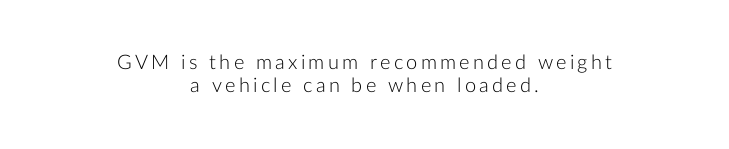
Q: Is the text bold? A: No.
Q: Is the text italic (slanted)? A: No, it is upright.
Q: Is the text underlined? A: No.
Q: How is the paragraph aligned? A: Centered.
